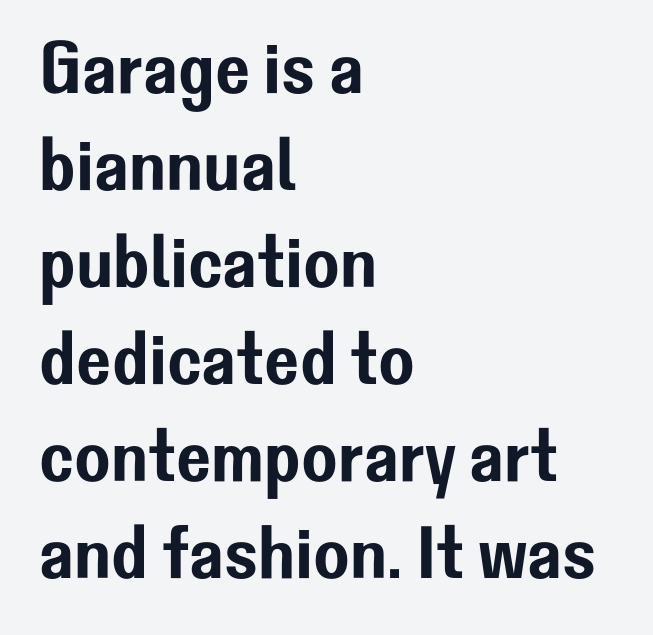
Q: Is the text italic (slanted)? A: No, it is upright.
Q: Is the typeface a serif or a sans-serif typeface? A: Sans-serif.
Q: Is the text underlined? A: No.
Q: How is the paragraph aligned? A: Left-aligned.
Q: Is the spacing between letters normal or unusually wide? A: Normal.
Q: Is the spacing between lines tight, normal or loose? A: Normal.
Q: Width (condensed, normal, or wide)? A: Normal.
Q: Stroke contrast? A: Low.
Q: x-height? A: Medium.
Q: Monospaced? A: No.
